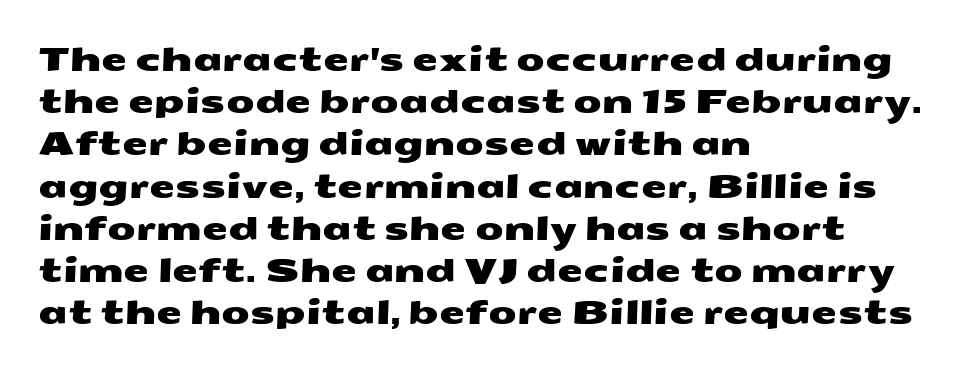
The image shows 33 px wide sans-serif type; set left-aligned, normal line spacing (1.28x), normal letter spacing, not underlined; medium stroke contrast and a medium x-height.
